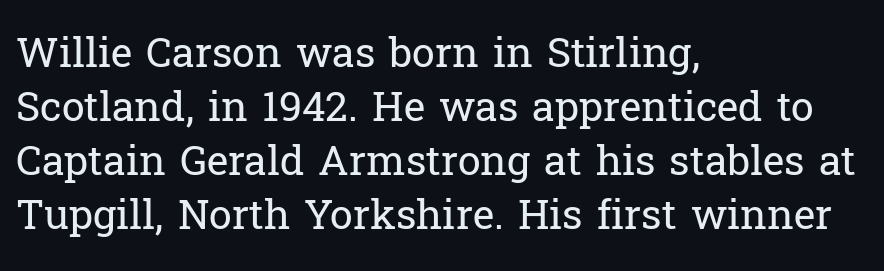
Caption: standard tracking, unaltered. The passage shown is typeset with a serif family. This is not heavy type; no bold has been used. Unmarked baselines from the first word to the last. Where is the straight margin? On the left.
